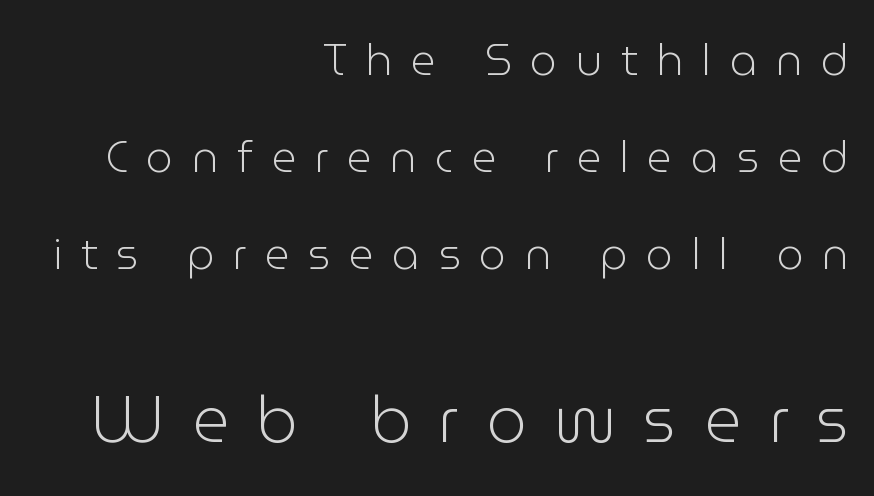
Q: Is the text bold? A: No.
Q: Is the text italic (slanted)? A: No, it is upright.
Q: Is the typeface a serif or a sans-serif typeface? A: Sans-serif.
Q: Is the text underlined? A: No.
Q: How is the paragraph aligned? A: Right-aligned.
Q: Is the spacing between letters normal or unusually wide? A: Unusually wide.
Q: Is the spacing between lines tight, normal or loose? A: Loose.
Q: Which block of text is set in a larger size, the first (top) or the second (bottom)? A: The second (bottom) one.
Q: Width (condensed, normal, or wide)? A: Normal.
Q: Stroke contrast? A: Low.
Q: x-height? A: Medium.
Q: Monospaced? A: No.
